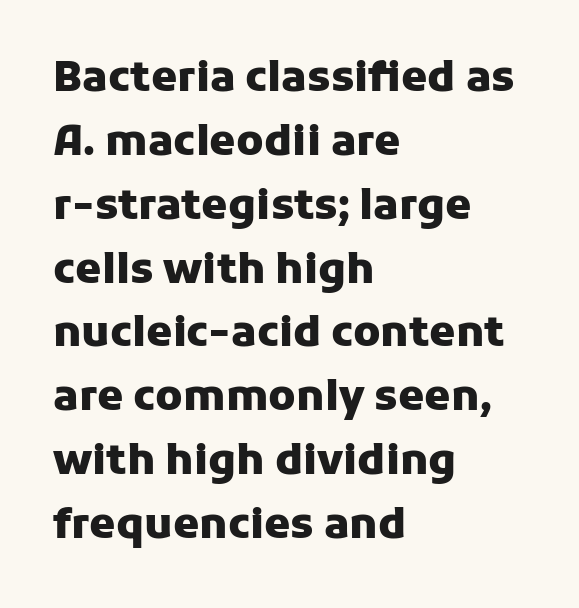
{"serif": "no", "italic": "no", "bold": "yes", "weight": "heavy", "width": "normal", "stroke_contrast": "low", "x_height": "medium", "monospaced": "no", "underline": "no", "align": "left", "line_spacing": "normal", "line_spacing_ratio": 1.52, "letter_spacing": "normal", "letter_spacing_em": 0.0, "glyph_px": 42}
